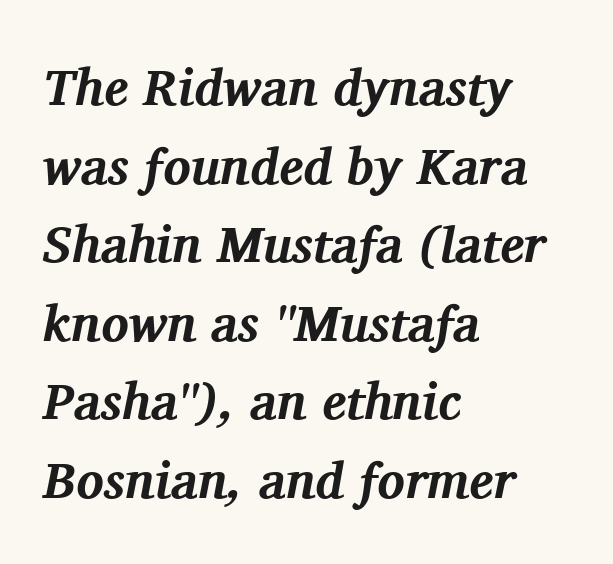
{"serif": "yes", "italic": "yes", "lean": "right", "slant_degrees": 11, "bold": "yes", "weight": "bold", "width": "normal", "stroke_contrast": "medium", "x_height": "medium", "monospaced": "no", "underline": "no", "align": "left", "line_spacing": "normal", "line_spacing_ratio": 1.54, "letter_spacing": "normal", "letter_spacing_em": 0.0, "glyph_px": 51}
